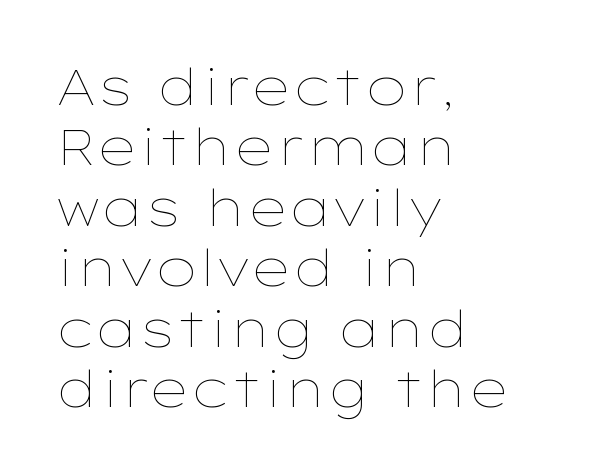
Q: Is the text bold? A: No.
Q: Is the text italic (slanted)? A: No, it is upright.
Q: Is the text underlined? A: No.
Q: How is the paragraph aligned? A: Left-aligned.
Q: Is the spacing between letters normal or unusually wide? A: Normal.
Q: Width (condensed, normal, or wide)? A: Wide.
Q: Stroke contrast? A: Low.
Q: x-height? A: Medium.
Q: Monospaced? A: No.
